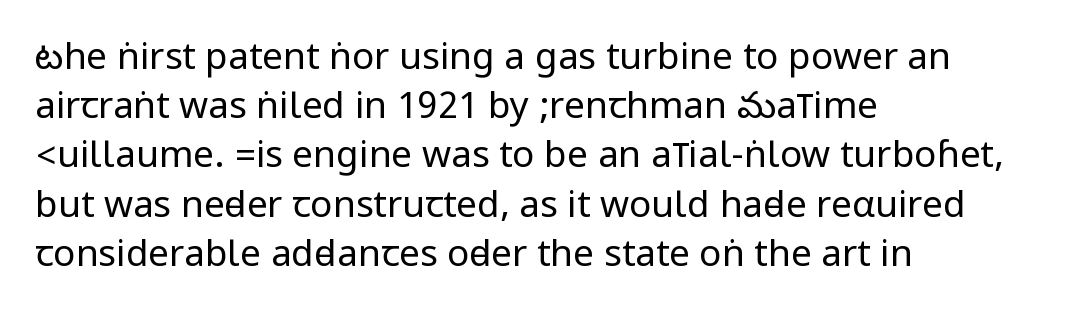
{"serif": "no", "italic": "no", "bold": "no", "weight": "regular", "width": "condensed", "stroke_contrast": "low", "underline": "no", "align": "left", "line_spacing": "normal", "line_spacing_ratio": 1.33, "letter_spacing": "normal", "letter_spacing_em": 0.0, "glyph_px": 37}
